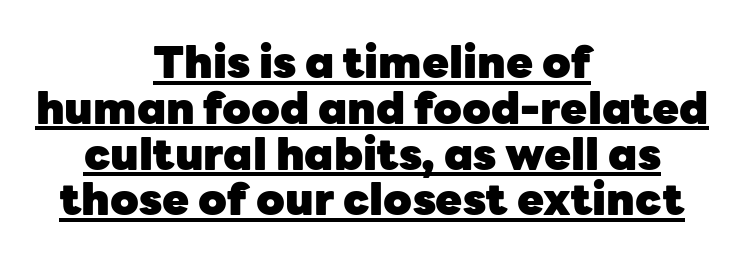
A dark, heavy texture on the line: the type is bold. These lines are centered, leaving both edges ragged. Whoever set this chose condensed vertical rhythm over breathing room. In terms of posture, this sample is upright.
